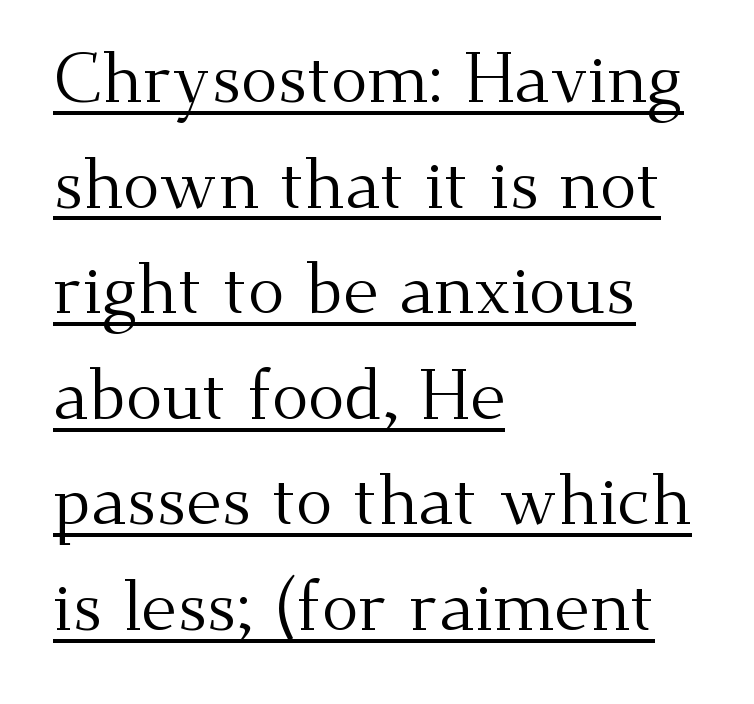
The image shows 69 px regular-weight serif type, upright; set left-aligned, normal line spacing (1.53x), normal letter spacing, underlined; medium stroke contrast and a small x-height.
